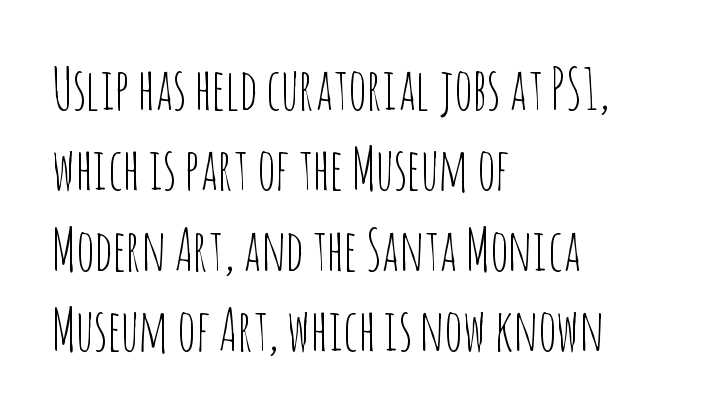
{"serif": "no", "italic": "no", "bold": "no", "weight": "thin", "width": "condensed", "stroke_contrast": "low", "x_height": "large", "monospaced": "no", "underline": "no", "align": "left", "line_spacing": "normal", "line_spacing_ratio": 1.41, "letter_spacing": "normal", "letter_spacing_em": 0.0, "glyph_px": 57}
